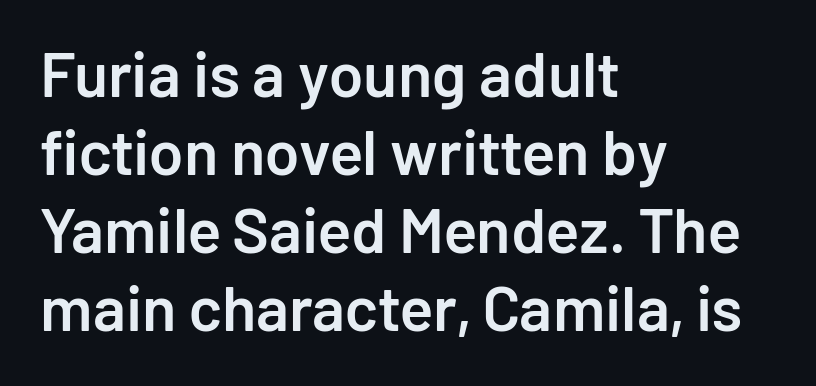
Q: Is the text bold? A: Semi-bold.
Q: Is the text italic (slanted)? A: No, it is upright.
Q: Is the typeface a serif or a sans-serif typeface? A: Sans-serif.
Q: Is the text underlined? A: No.
Q: How is the paragraph aligned? A: Left-aligned.
Q: Is the spacing between letters normal or unusually wide? A: Normal.
Q: Width (condensed, normal, or wide)? A: Normal.
Q: Stroke contrast? A: Low.
Q: x-height? A: Medium.
Q: Monospaced? A: No.
